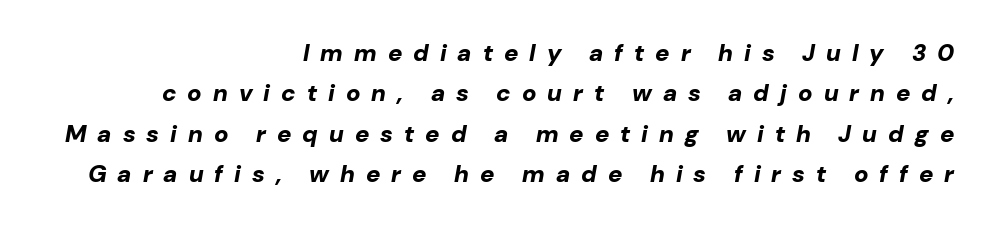
This sample uses an oblique cut, with every glyph tilted off the vertical. The glyphs have the mass of a bold cut. Tracking here is generous; glyphs stand well apart from one another. A student would call this right alignment; a typographer would say flush right, rag left. If you measured baseline to baseline, you'd find a middling distance. Each row of text sits above clean, open space.
